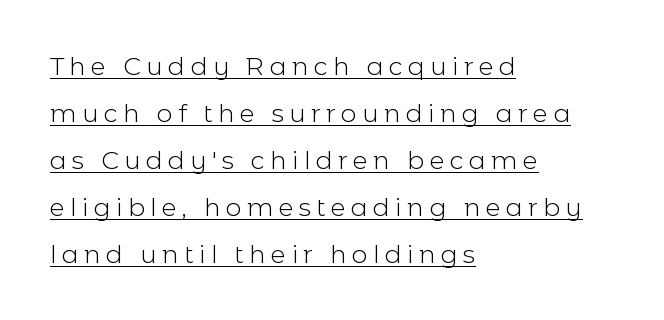
Compared with typical body copy, the letter spacing here is much looser. Stems here are at most as thick as an everyday book face. Does the copy run flush right? No — it runs flush left. The font's upright variant was chosen for this text.
